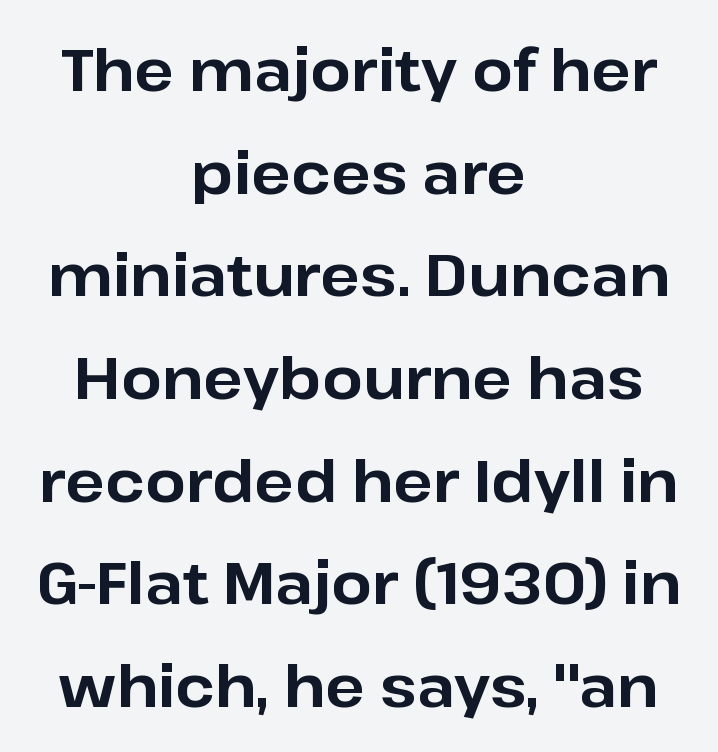
Plain, unruled lines of type. Default kerning and tracking; the words read as compact shapes. What kind of face is this? One without serifs — a sans. Casual observation: everything's sitting right in the middle.
